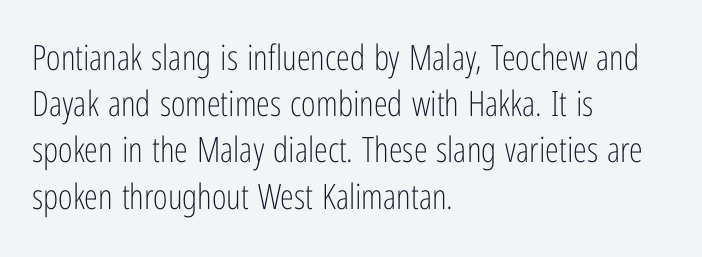
Q: Is the text bold? A: No.
Q: Is the text italic (slanted)? A: No, it is upright.
Q: Is the typeface a serif or a sans-serif typeface? A: Sans-serif.
Q: Is the text underlined? A: No.
Q: How is the paragraph aligned? A: Left-aligned.
Q: Is the spacing between letters normal or unusually wide? A: Normal.
Q: Is the spacing between lines tight, normal or loose? A: Normal.
Q: Width (condensed, normal, or wide)? A: Condensed.
Q: Stroke contrast? A: Low.
Q: x-height? A: Medium.
Q: Monospaced? A: No.
